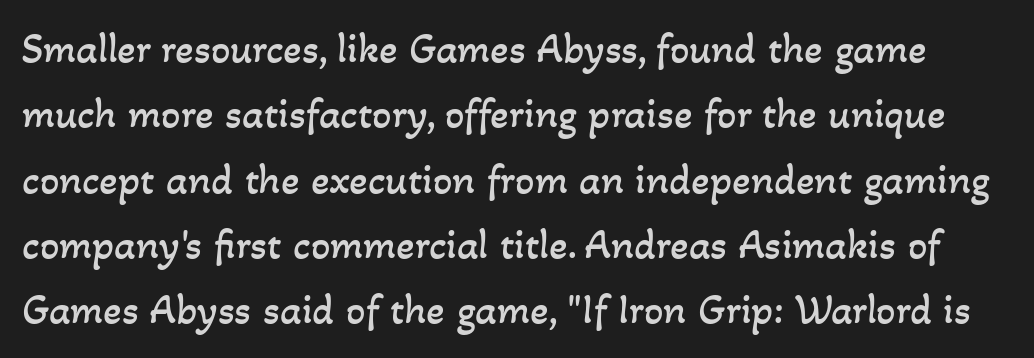
Q: Is the text bold? A: No.
Q: Is the text underlined? A: No.
Q: Is the spacing between letters normal or unusually wide? A: Normal.
Q: Is the spacing between lines tight, normal or loose? A: Normal.
Q: Width (condensed, normal, or wide)? A: Normal.
Q: Stroke contrast? A: Low.
Q: x-height? A: Small.
Q: Monospaced? A: No.
